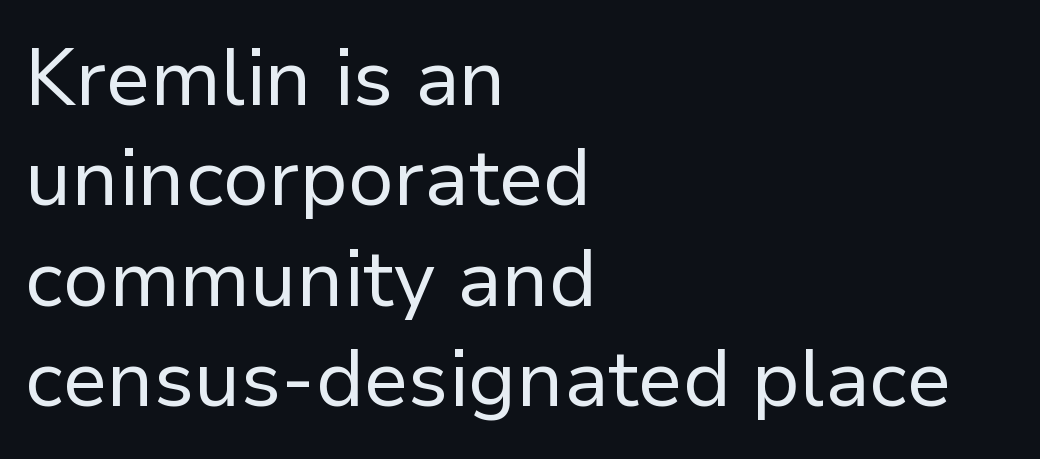
The passage shown is not underscored anywhere. The face used here is proportionally spaced, like ordinary book or web type. Students, note that the glyphs here touch the page at normal intervals. The line-height multiplier appears to be the usual default. The compositor pushed each line to the left boundary.
